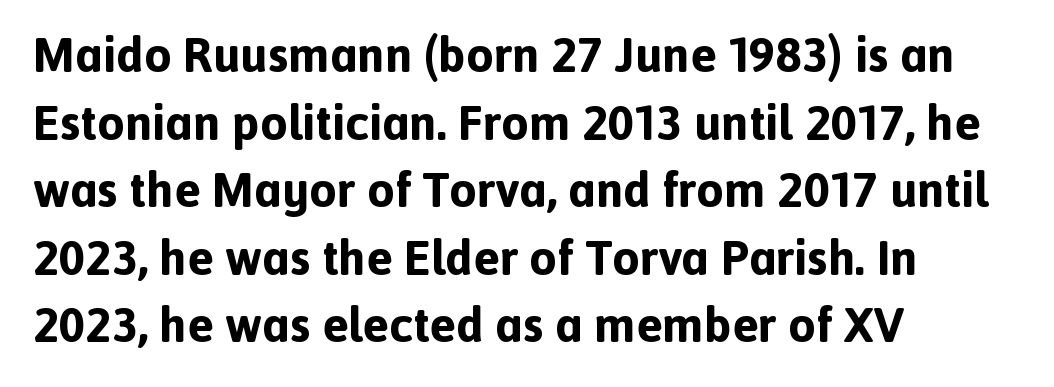
Q: Is the text bold? A: Yes.
Q: Is the text italic (slanted)? A: No, it is upright.
Q: Is the typeface a serif or a sans-serif typeface? A: Sans-serif.
Q: Is the text underlined? A: No.
Q: How is the paragraph aligned? A: Left-aligned.
Q: Is the spacing between letters normal or unusually wide? A: Normal.
Q: Is the spacing between lines tight, normal or loose? A: Normal.
Q: Width (condensed, normal, or wide)? A: Normal.
Q: x-height? A: Medium.
Q: Monospaced? A: No.
